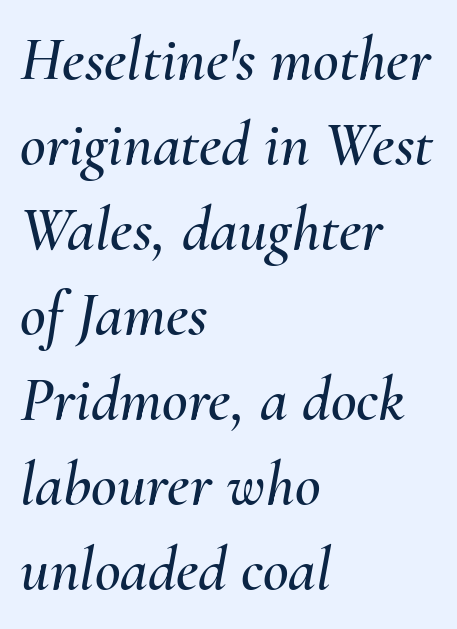
Q: Is the text italic (slanted)? A: Yes, it leans right by about 10 degrees.
Q: Is the text underlined? A: No.
Q: How is the paragraph aligned? A: Left-aligned.
Q: Is the spacing between letters normal or unusually wide? A: Normal.
Q: Is the spacing between lines tight, normal or loose? A: Normal.
Q: Width (condensed, normal, or wide)? A: Normal.
Q: Stroke contrast? A: Medium.
Q: x-height? A: Small.
Q: Monospaced? A: No.
